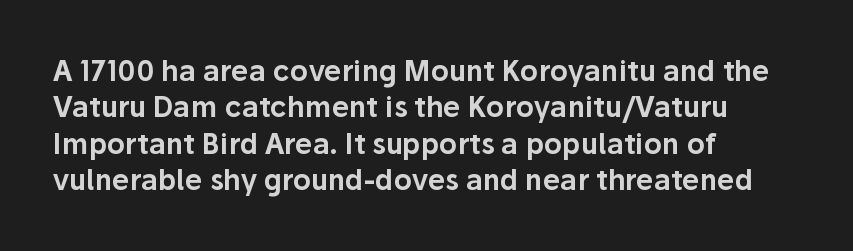
{"serif": "no", "italic": "no", "width": "normal", "stroke_contrast": "low", "x_height": "medium", "monospaced": "no", "underline": "no", "align": "left", "line_spacing": "normal", "line_spacing_ratio": 1.3, "letter_spacing": "normal", "letter_spacing_em": 0.0, "glyph_px": 28}
